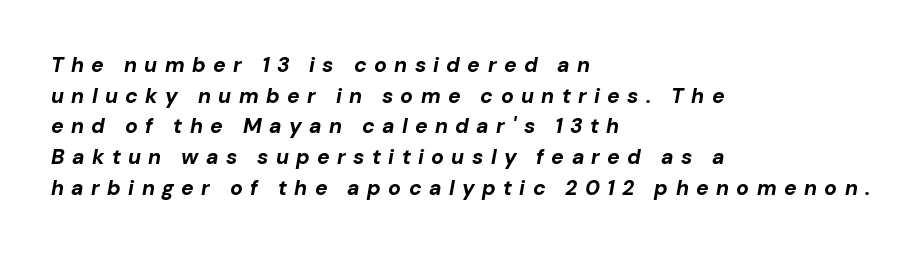
The image shows 21 px bold type, italic (leaning right); set left-aligned, normal line spacing (1.46x), unusually wide letter spacing (+0.35 em), not underlined.
